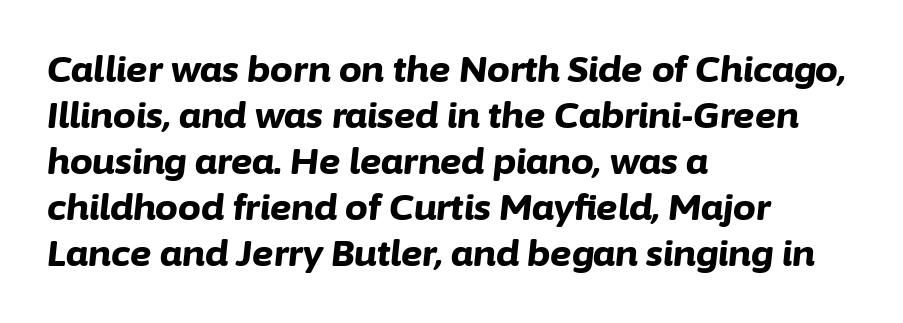
Q: Is the text bold? A: Yes.
Q: Is the text italic (slanted)? A: Yes, it leans right by about 6 degrees.
Q: Is the text underlined? A: No.
Q: How is the paragraph aligned? A: Left-aligned.
Q: Is the spacing between letters normal or unusually wide? A: Normal.
Q: Is the spacing between lines tight, normal or loose? A: Normal.
Q: Width (condensed, normal, or wide)? A: Normal.
Q: Stroke contrast? A: Low.
Q: x-height? A: Medium.
Q: Monospaced? A: No.
